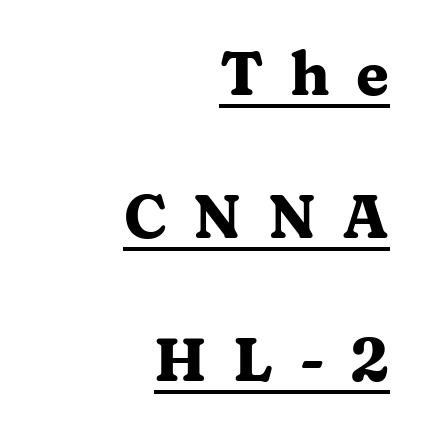
Regarding serifs, this sample has them. How would I describe the line gaps? Wide and relaxed. This sample has the flowing, uneven cadence of proportional lettering. The characters look thick and weighty, a clear bold. The lettering holds an erect, upright posture throughout. The face used here appears with an underline applied.
